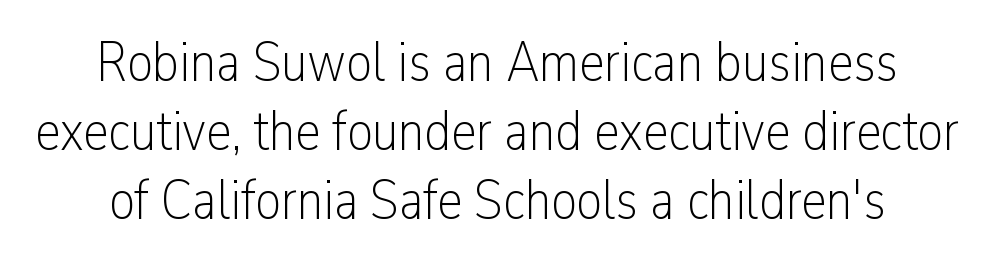
Q: Is the text bold? A: No.
Q: Is the text italic (slanted)? A: No, it is upright.
Q: Is the typeface a serif or a sans-serif typeface? A: Sans-serif.
Q: Is the text underlined? A: No.
Q: How is the paragraph aligned? A: Centered.
Q: Is the spacing between letters normal or unusually wide? A: Normal.
Q: Width (condensed, normal, or wide)? A: Condensed.
Q: Stroke contrast? A: Low.
Q: x-height? A: Medium.
Q: Monospaced? A: No.
